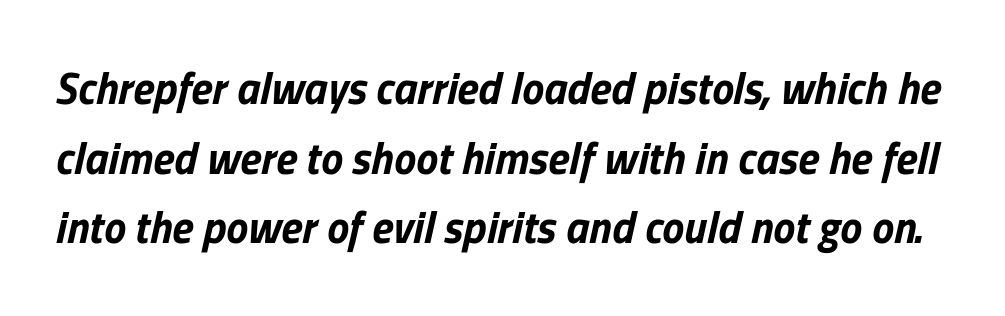
{"italic": "yes", "lean": "right", "slant_degrees": 13, "bold": "yes", "weight": "bold", "width": "normal", "stroke_contrast": "low", "x_height": "medium", "monospaced": "no", "underline": "no", "line_spacing": "normal", "line_spacing_ratio": 1.58, "letter_spacing": "normal", "letter_spacing_em": 0.0, "glyph_px": 44}
